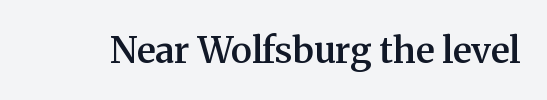
Q: Is the text bold? A: Semi-bold.
Q: Is the text italic (slanted)? A: No, it is upright.
Q: Is the typeface a serif or a sans-serif typeface? A: Serif.
Q: Is the text underlined? A: No.
Q: Is the spacing between letters normal or unusually wide? A: Normal.
Q: Width (condensed, normal, or wide)? A: Normal.
Q: Stroke contrast? A: Medium.
Q: x-height? A: Medium.
Q: Monospaced? A: No.
